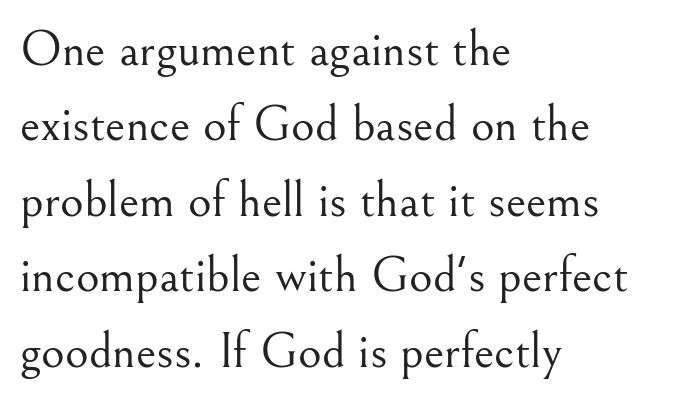
The image shows 51 px light serif type, upright; set left-aligned, normal line spacing (1.48x), normal letter spacing, not underlined; medium stroke contrast and a small x-height.
